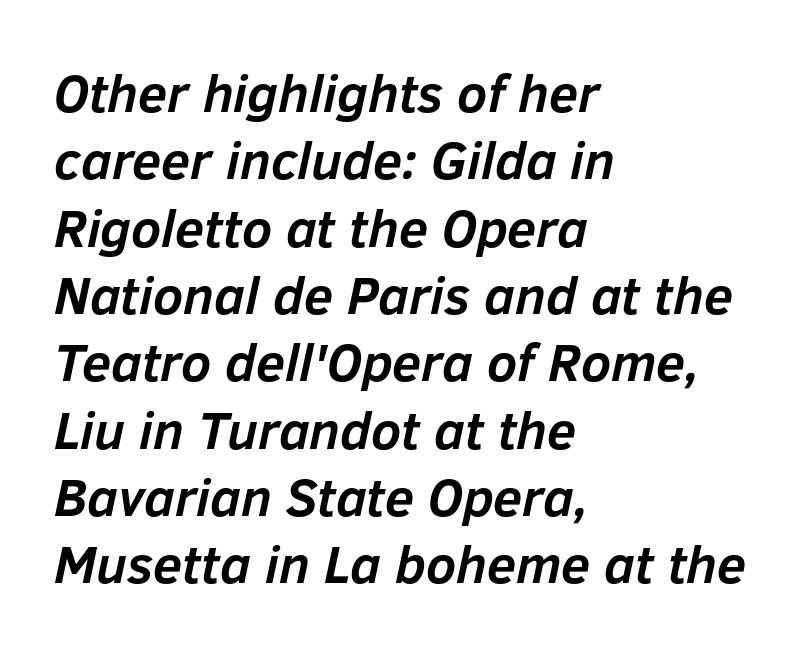
A bare baseline throughout the passage. Slant detected: the letters are inclined. This sample uses plain, unmodified letter spacing. How heavy is the stroke? Heavy — this is a bold.
